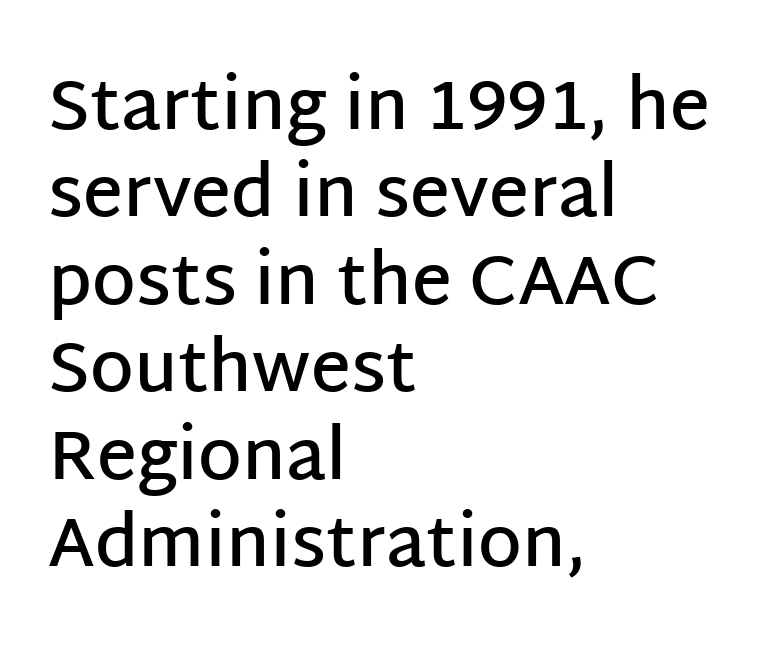
Q: Is the text bold? A: Semi-bold.
Q: Is the text italic (slanted)? A: No, it is upright.
Q: Is the typeface a serif or a sans-serif typeface? A: Sans-serif.
Q: Is the text underlined? A: No.
Q: How is the paragraph aligned? A: Left-aligned.
Q: Is the spacing between letters normal or unusually wide? A: Normal.
Q: Is the spacing between lines tight, normal or loose? A: Normal.
Q: Width (condensed, normal, or wide)? A: Normal.
Q: Stroke contrast? A: Low.
Q: x-height? A: Large.
Q: Monospaced? A: No.
